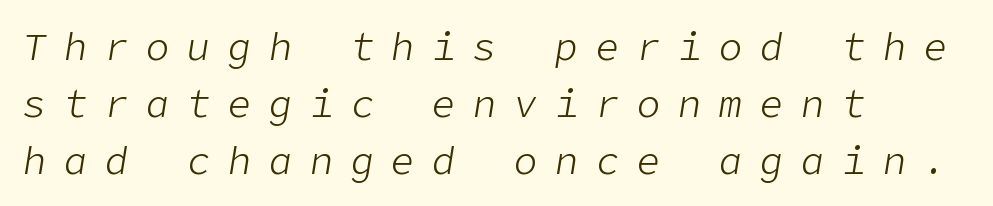
Q: Is the text bold? A: No.
Q: Is the text italic (slanted)? A: Yes, it leans right by about 9 degrees.
Q: Is the text underlined? A: No.
Q: How is the paragraph aligned? A: Left-aligned.
Q: Is the spacing between letters normal or unusually wide? A: Unusually wide.
Q: Is the spacing between lines tight, normal or loose? A: Normal.
Q: Width (condensed, normal, or wide)? A: Normal.
Q: Stroke contrast? A: Low.
Q: x-height? A: Medium.
